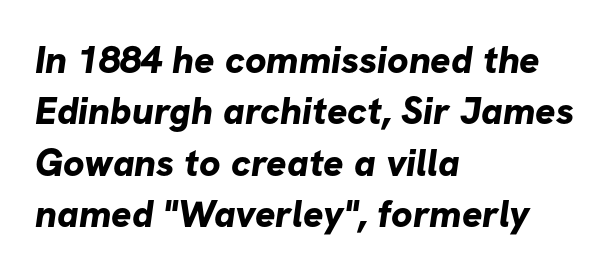
Lines of text with bare space underneath. Serifs: no, the terminals of the letterforms are clean. Line starts are locked; line ends wander. Thick stems and heavy bowls — unmistakably bold. A typesetter would call this proportional, since set widths differ per character.
